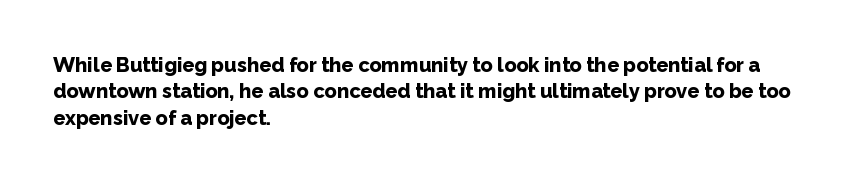
The image shows 20 px bold type, upright; set left-aligned, normal line spacing (1.32x), normal letter spacing, not underlined.
